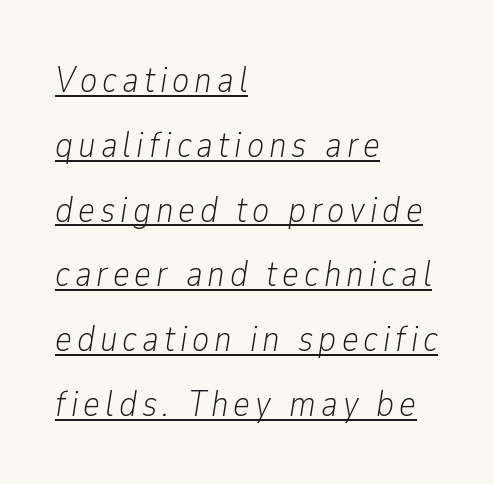
This sample is left-justified, so line endings fall wherever the words run out. The face used here is proportionally spaced, like ordinary book or web type. Underlined type. It's the slanting kind of type. The letterforms sit at book weight or below.
